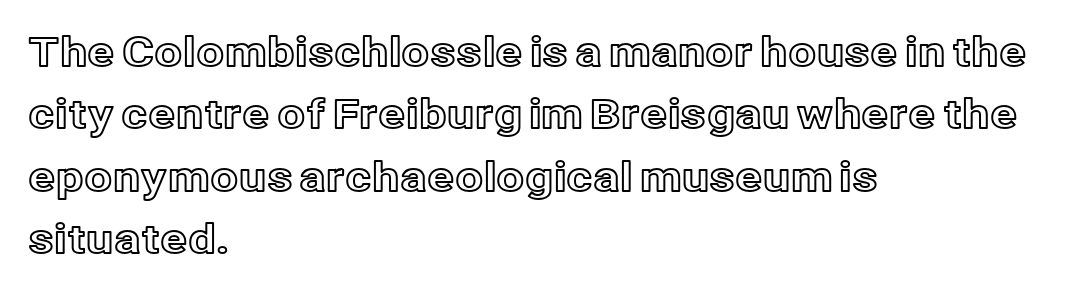
{"italic": "no", "width": "normal", "x_height": "medium", "monospaced": "no", "underline": "no", "align": "left", "line_spacing": "normal", "line_spacing_ratio": 1.56, "letter_spacing": "normal", "letter_spacing_em": 0.0, "glyph_px": 40}
